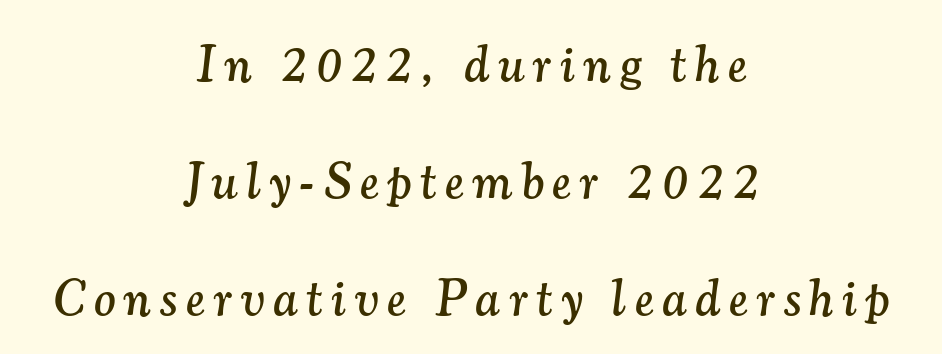
Q: Is the text italic (slanted)? A: Yes, it leans right by about 7 degrees.
Q: Is the typeface a serif or a sans-serif typeface? A: Serif.
Q: Is the text underlined? A: No.
Q: How is the paragraph aligned? A: Centered.
Q: Is the spacing between lines tight, normal or loose? A: Loose.
Q: Width (condensed, normal, or wide)? A: Normal.
Q: Stroke contrast? A: Medium.
Q: x-height? A: Small.
Q: Monospaced? A: No.
